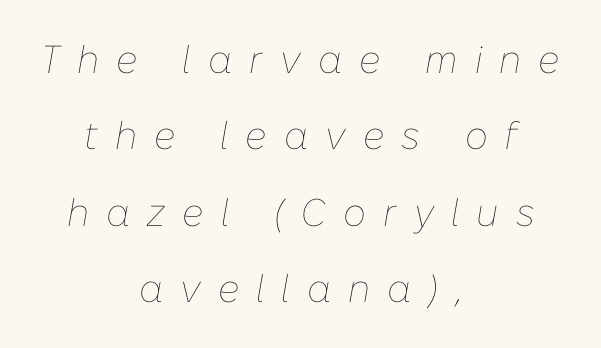
{"italic": "yes", "lean": "right", "slant_degrees": 10, "bold": "no", "weight": "thin", "width": "normal", "stroke_contrast": "low", "x_height": "medium", "monospaced": "no", "underline": "no", "align": "center", "line_spacing": "loose", "line_spacing_ratio": 1.96, "letter_spacing": "wide", "letter_spacing_em": 0.44, "glyph_px": 39}
